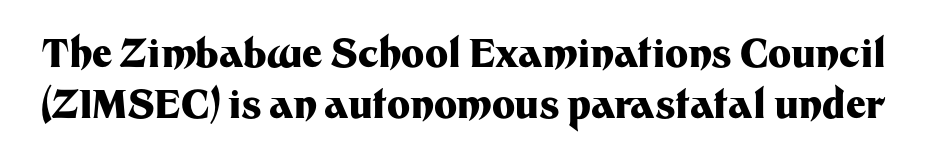
The image shows 39 px heavy sans-serif type, upright; set normal line spacing (1.31x), normal letter spacing, not underlined; medium stroke contrast and a medium x-height.
